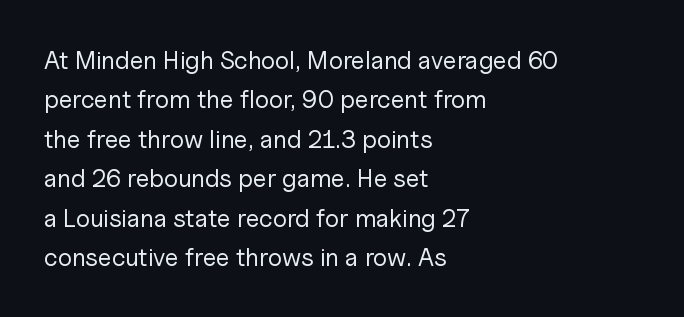
{"italic": "no", "bold": "no", "underline": "no", "align": "left", "line_spacing": "normal", "line_spacing_ratio": 1.58, "letter_spacing": "normal", "letter_spacing_em": 0.0, "glyph_px": 25}
